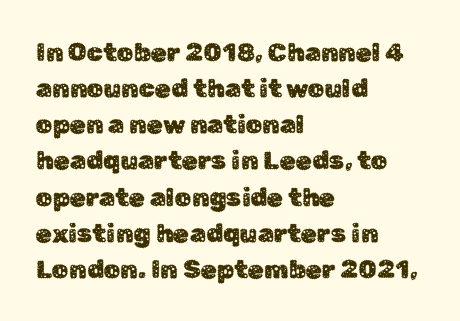
A typesetter would mark this as roman, not italic. Every row of glyphs begins at an identical x-position on the left. Descenders are the only things crossing below the line. Horizontal bands of white between lines are of average thickness.
